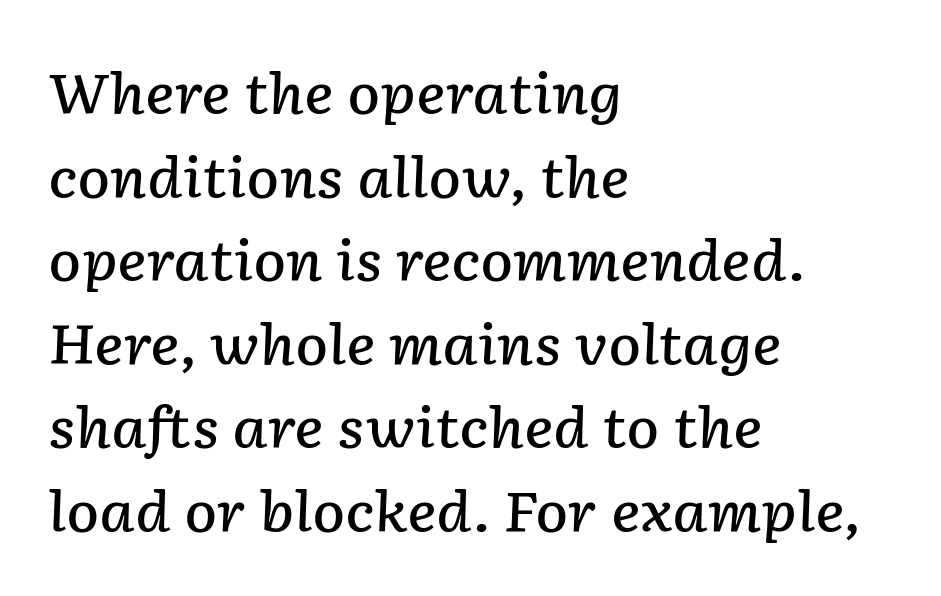
Inter-character spacing is left at the font's built-in metrics. Every row of glyphs begins at an identical x-position on the left. This sample keeps an unexceptional amount of space between lines. The specimen omits any rule beneath the text block's lines.
